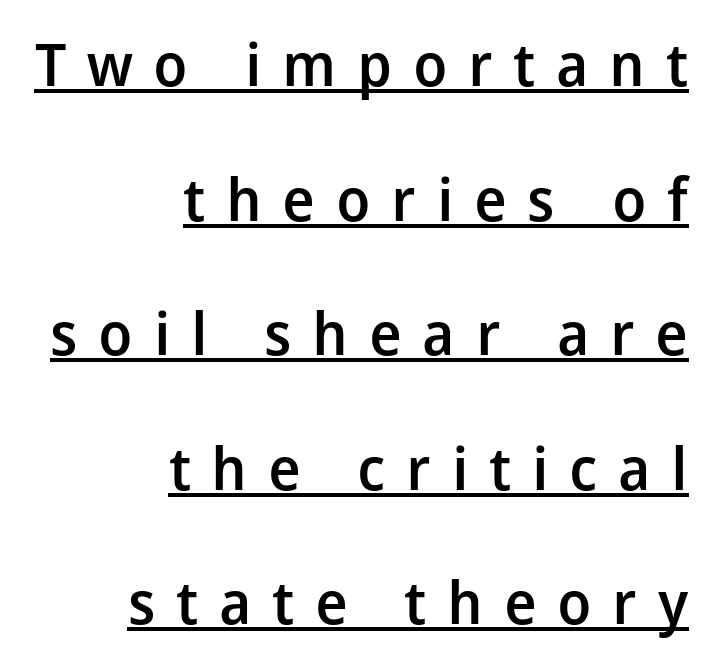
Q: Is the text bold? A: Semi-bold.
Q: Is the text italic (slanted)? A: No, it is upright.
Q: Is the typeface a serif or a sans-serif typeface? A: Sans-serif.
Q: Is the text underlined? A: Yes.
Q: How is the paragraph aligned? A: Right-aligned.
Q: Is the spacing between letters normal or unusually wide? A: Unusually wide.
Q: Is the spacing between lines tight, normal or loose? A: Loose.
Q: Width (condensed, normal, or wide)? A: Normal.
Q: Stroke contrast? A: Low.
Q: x-height? A: Medium.
Q: Monospaced? A: No.
